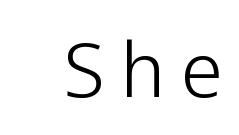
The image shows 75 px light sans-serif type, upright; set unusually wide letter spacing (+0.21 em), not underlined; low stroke contrast and a medium x-height.
